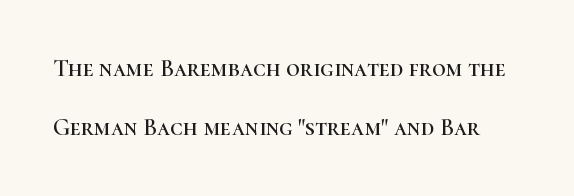
Q: Is the text italic (slanted)? A: No, it is upright.
Q: Is the text underlined? A: No.
Q: Is the spacing between letters normal or unusually wide? A: Normal.
Q: Is the spacing between lines tight, normal or loose? A: Loose.
